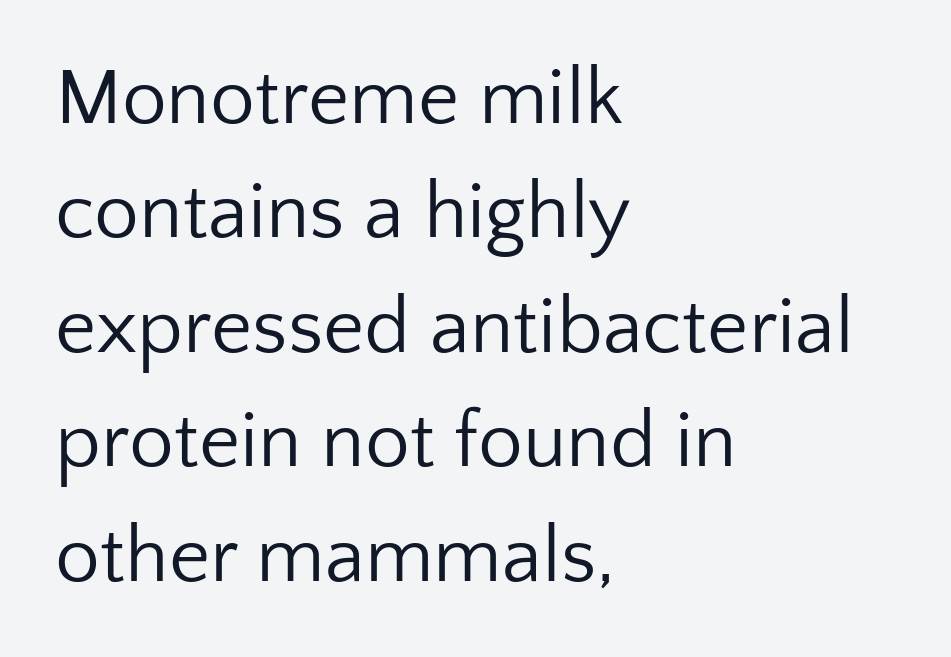
Spacing verdict: proportional, widths tailored to each character. The strip under each line holds only bare page. Is this a sans? Yes — the strokes have no serifs. Students, observe: this is what conventionally led text looks like.
